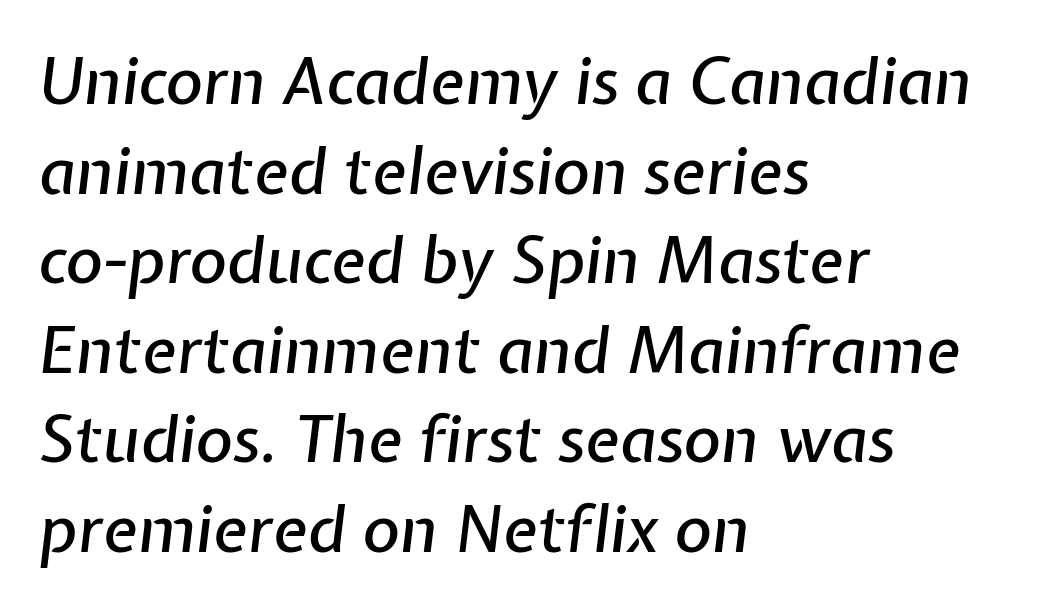
{"italic": "yes", "lean": "right", "slant_degrees": 7, "width": "normal", "stroke_contrast": "low", "x_height": "medium", "monospaced": "no", "underline": "no", "align": "left", "line_spacing": "normal", "line_spacing_ratio": 1.4, "letter_spacing": "normal", "letter_spacing_em": 0.0, "glyph_px": 64}
